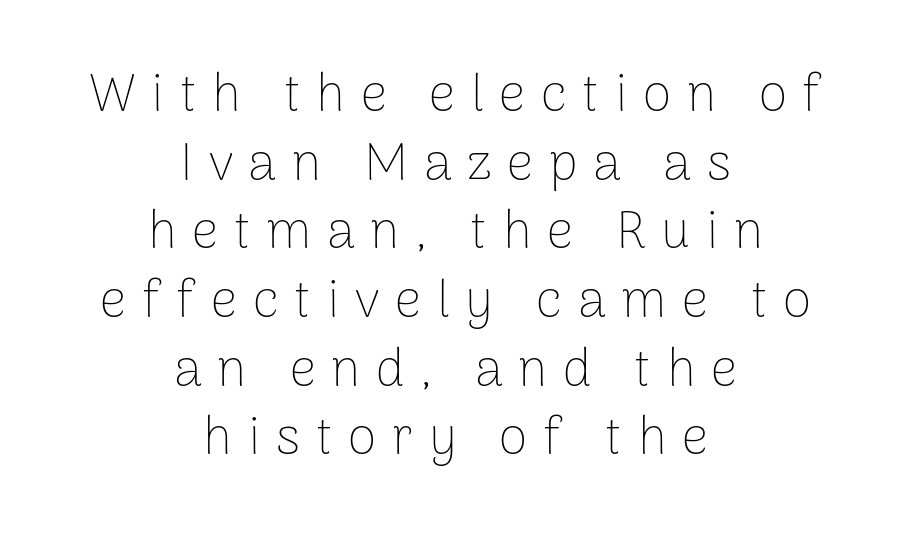
Varying glyph widths throughout — classic text-font behaviour. Students, observe: this is what conventionally led text looks like. Anything drawn beneath the words? Only blank space. The letters stand straight up with perfectly vertical stems. Alignment: centered.
